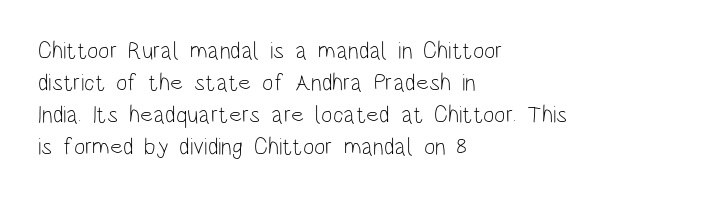
The image shows 24 px text type, upright; set left-aligned, normal line spacing (1.33x), normal letter spacing, not underlined.
